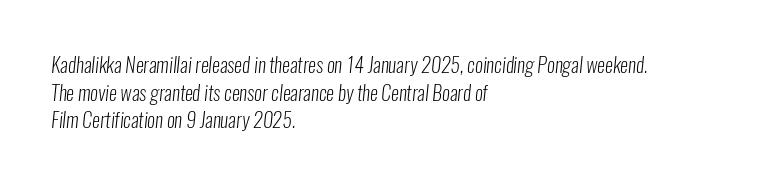
The image shows 20 px text type; set left-aligned, normal line spacing (1.38x), normal letter spacing, not underlined.
